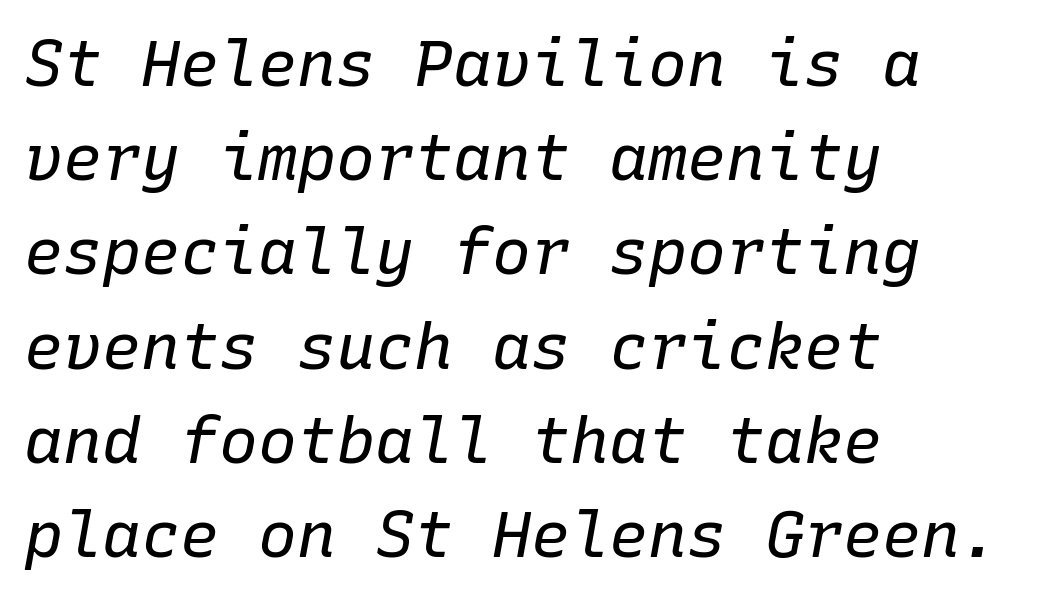
Q: Is the text bold? A: No.
Q: Is the text italic (slanted)? A: Yes, it leans right by about 10 degrees.
Q: Is the text underlined? A: No.
Q: How is the paragraph aligned? A: Left-aligned.
Q: Is the spacing between letters normal or unusually wide? A: Normal.
Q: Is the spacing between lines tight, normal or loose? A: Normal.
Q: Width (condensed, normal, or wide)? A: Normal.
Q: Stroke contrast? A: Low.
Q: x-height? A: Medium.
Q: Monospaced? A: Yes.
